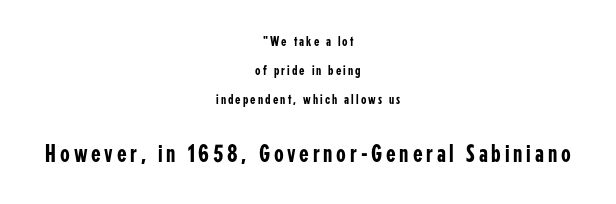
{"italic": "no", "underline": "no", "align": "center", "line_spacing": "loose", "line_spacing_ratio": 2.08, "larger_block": "second", "size_ratio": 1.79, "glyph_px": 25}
